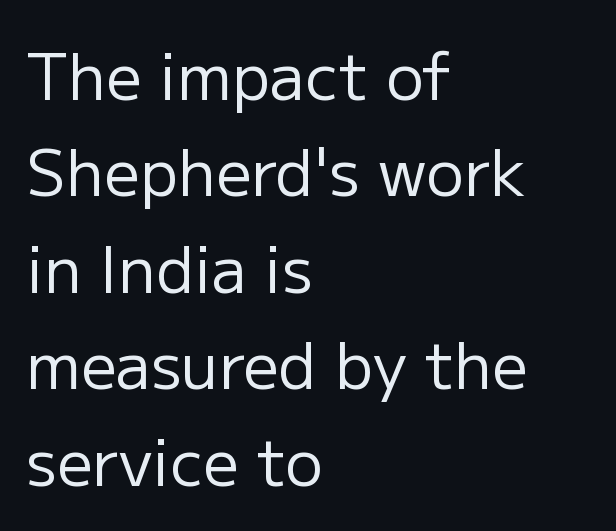
The image shows 63 px regular-weight sans-serif type, upright; set left-aligned, normal line spacing (1.53x), normal letter spacing, not underlined; low stroke contrast and a medium x-height.
